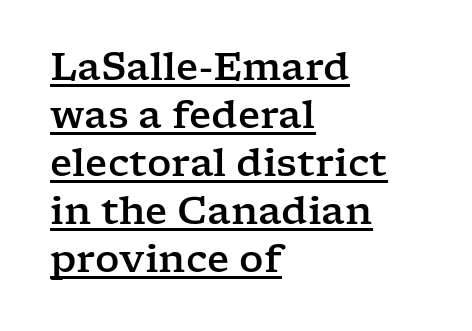
The horizontal fit of the characters is conventional and even. These lines were composed using upright roman letters. The rendering anchors every line to the left-hand side. This rendering features underlined lettering. The face used here is seriffed, in the tradition of book romans.
